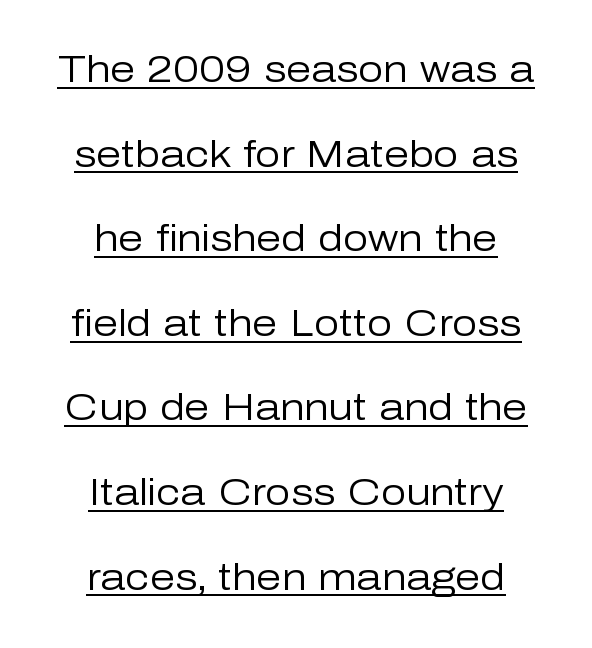
Q: Is the text bold? A: No.
Q: Is the text italic (slanted)? A: No, it is upright.
Q: Is the typeface a serif or a sans-serif typeface? A: Sans-serif.
Q: Is the text underlined? A: Yes.
Q: How is the paragraph aligned? A: Centered.
Q: Is the spacing between letters normal or unusually wide? A: Normal.
Q: Is the spacing between lines tight, normal or loose? A: Loose.
Q: Width (condensed, normal, or wide)? A: Normal.
Q: Stroke contrast? A: Low.
Q: x-height? A: Medium.
Q: Monospaced? A: No.
